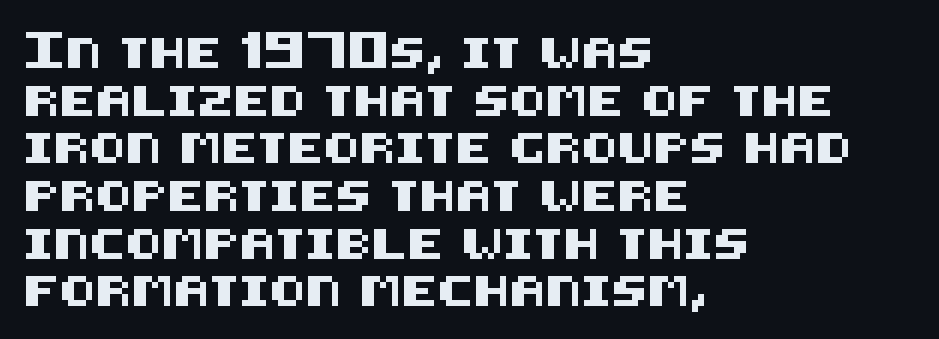
Q: Is the text italic (slanted)? A: No, it is upright.
Q: Is the typeface a serif or a sans-serif typeface? A: Sans-serif.
Q: Is the text underlined? A: No.
Q: How is the paragraph aligned? A: Left-aligned.
Q: Is the spacing between letters normal or unusually wide? A: Normal.
Q: Is the spacing between lines tight, normal or loose? A: Normal.
Q: Width (condensed, normal, or wide)? A: Normal.
Q: Stroke contrast? A: Medium.
Q: x-height? A: Large.
